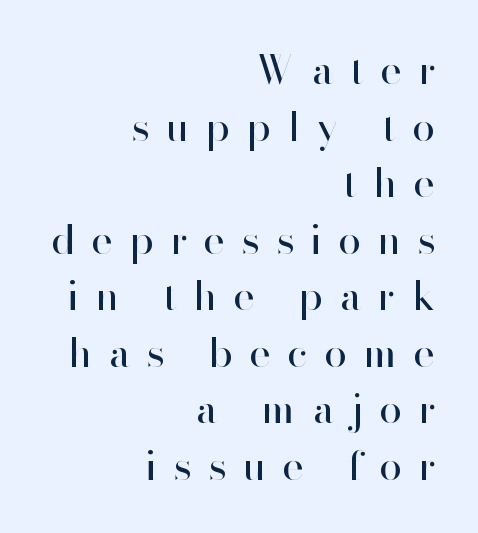
{"serif": "no", "italic": "no", "bold": "no", "weight": "regular", "width": "normal", "stroke_contrast": "high", "x_height": "small", "monospaced": "no", "underline": "no", "align": "right", "line_spacing": "normal", "line_spacing_ratio": 1.38, "letter_spacing": "wide", "letter_spacing_em": 0.42, "glyph_px": 41}
